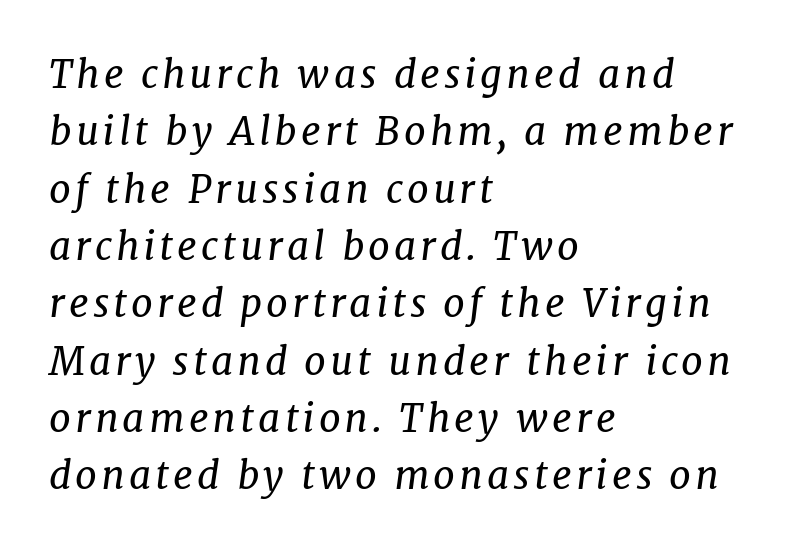
Is the type slanted? Yes — the strokes lean at a clear angle. The rendering shows small feet on the letterforms — a serif design. Plain, unruled lines of type. Weight class: somewhere from thin through regular.
